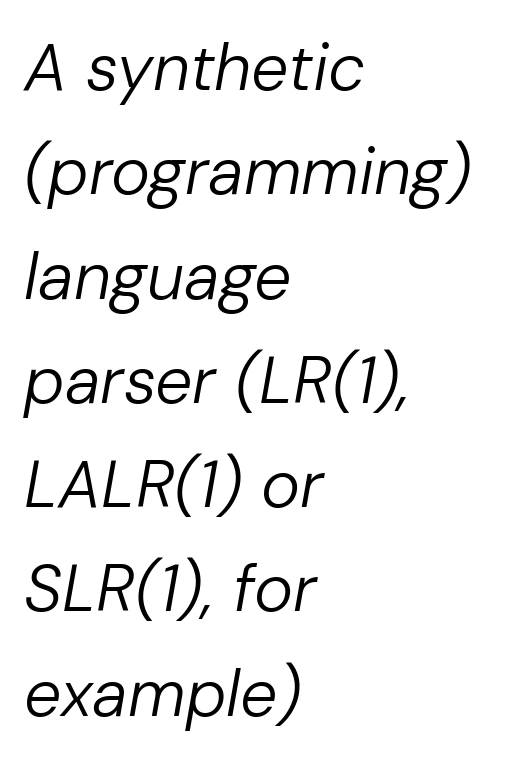
Q: Is the text bold? A: No.
Q: Is the text italic (slanted)? A: Yes, it leans right by about 10 degrees.
Q: Is the text underlined? A: No.
Q: How is the paragraph aligned? A: Left-aligned.
Q: Is the spacing between letters normal or unusually wide? A: Normal.
Q: Is the spacing between lines tight, normal or loose? A: Normal.
Q: Width (condensed, normal, or wide)? A: Normal.
Q: Stroke contrast? A: Low.
Q: x-height? A: Medium.
Q: Monospaced? A: No.
